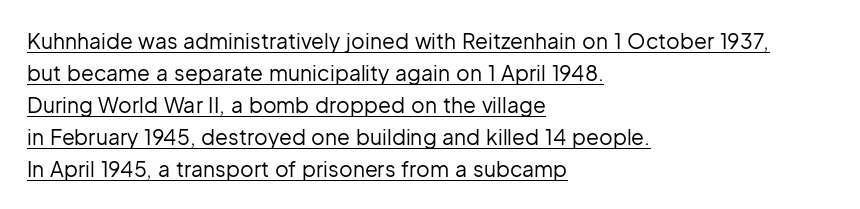
The image shows 21 px text type, upright; set left-aligned, normal line spacing (1.52x), normal letter spacing, underlined.
